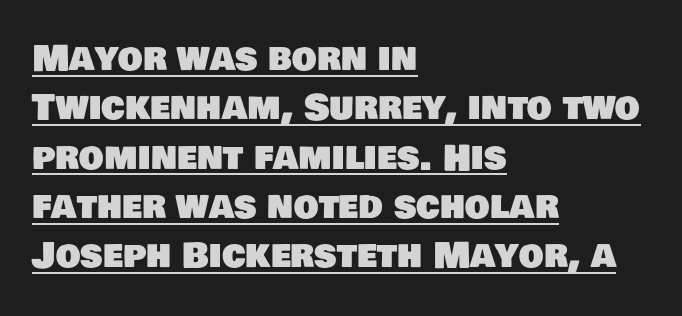
Reading down the column, the eye jumps a familiar distance to each next line. You could not count columns in this text — the font is proportionally spaced. Letter spacing: default. Nope, no serifs anywhere on these letters. Horizontally, the lines are justified to the leading edge only.
